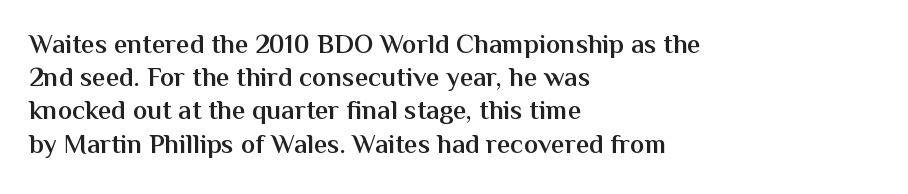
{"italic": "no", "bold": "semi", "underline": "no", "align": "left", "line_spacing_ratio": 1.23, "letter_spacing": "normal", "letter_spacing_em": 0.0, "glyph_px": 27}
